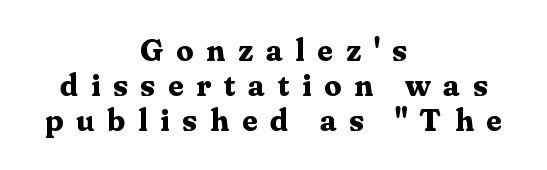
Q: Is the text bold? A: Yes.
Q: Is the text italic (slanted)? A: No, it is upright.
Q: Is the typeface a serif or a sans-serif typeface? A: Serif.
Q: Is the text underlined? A: No.
Q: How is the paragraph aligned? A: Centered.
Q: Is the spacing between letters normal or unusually wide? A: Unusually wide.
Q: Is the spacing between lines tight, normal or loose? A: Tight.
Q: Width (condensed, normal, or wide)? A: Normal.
Q: Stroke contrast? A: Medium.
Q: x-height? A: Medium.
Q: Monospaced? A: No.
